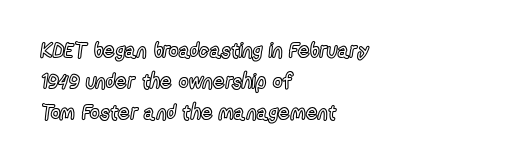
There is no visible air inserted between adjacent glyphs. Alignment: flush left. The words here are not underlined. The designer left line spacing at the default.
